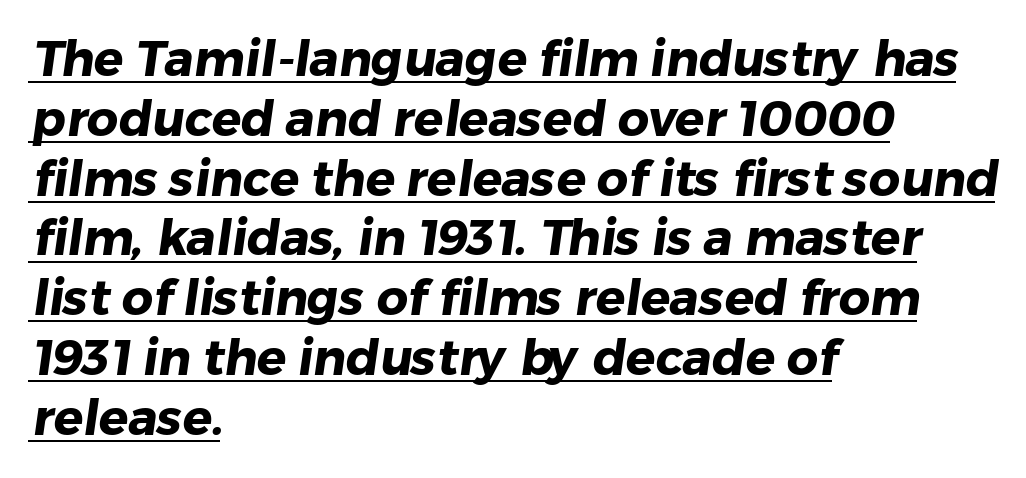
Q: Is the text bold? A: Yes.
Q: Is the typeface a serif or a sans-serif typeface? A: Sans-serif.
Q: Is the text underlined? A: Yes.
Q: How is the paragraph aligned? A: Left-aligned.
Q: Is the spacing between letters normal or unusually wide? A: Normal.
Q: Width (condensed, normal, or wide)? A: Normal.
Q: Stroke contrast? A: Low.
Q: x-height? A: Medium.
Q: Monospaced? A: No.
